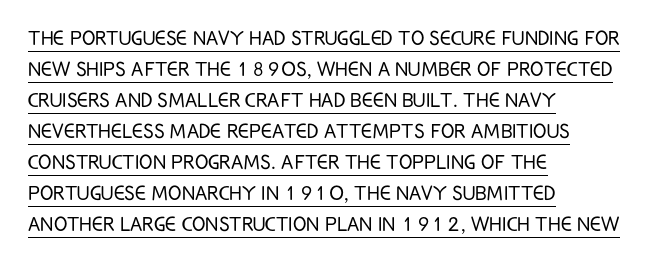
Q: Is the text bold? A: No.
Q: Is the text italic (slanted)? A: No, it is upright.
Q: Is the text underlined? A: Yes.
Q: How is the paragraph aligned? A: Left-aligned.
Q: Is the spacing between letters normal or unusually wide? A: Normal.
